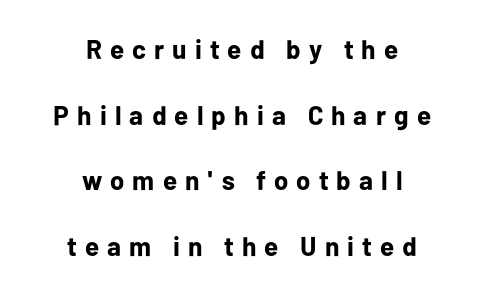
Q: Is the text bold? A: Yes.
Q: Is the text italic (slanted)? A: No, it is upright.
Q: Is the text underlined? A: No.
Q: How is the paragraph aligned? A: Centered.
Q: Is the spacing between letters normal or unusually wide? A: Unusually wide.
Q: Is the spacing between lines tight, normal or loose? A: Loose.
